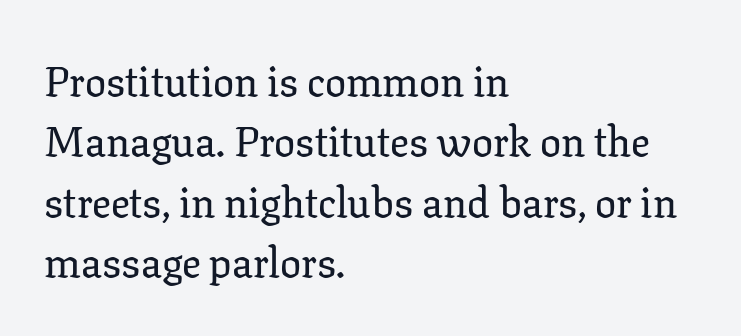
{"serif": "yes", "italic": "no", "width": "normal", "stroke_contrast": "low", "x_height": "medium", "monospaced": "no", "underline": "no", "align": "left", "line_spacing": "normal", "line_spacing_ratio": 1.44, "letter_spacing": "normal", "letter_spacing_em": 0.0, "glyph_px": 42}
